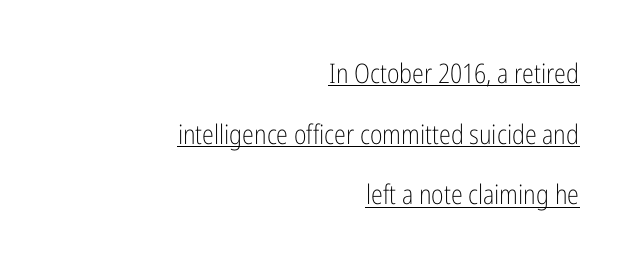
The paragraph has a hard right edge and a soft left edge. These characters rest on top of a visible drawn line. Do the letters lean? They stand straight. Compared with typical paragraphs, the rows here are farther apart. You could call the tracking neutral — neither tight nor loose.
